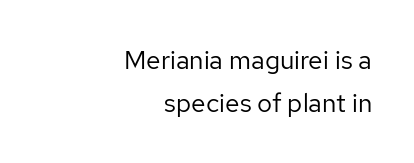
Posture: straight, roman, zero tilt. The words here are not underlined. The paragraph shown leans on its right margin. The face used here is rendered with its standard letterfit.
